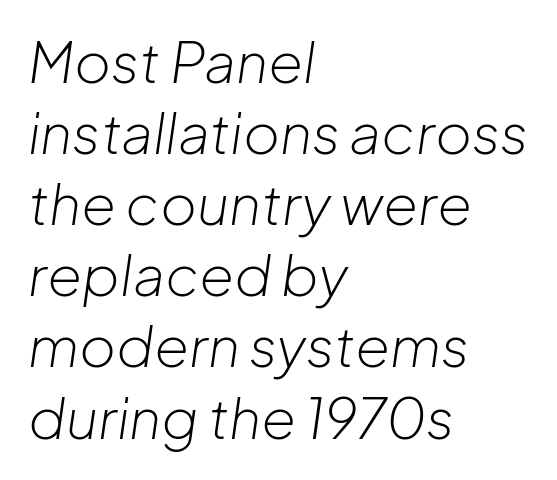
Q: Is the text bold? A: No.
Q: Is the text italic (slanted)? A: Yes, it leans right by about 8 degrees.
Q: Is the text underlined? A: No.
Q: How is the paragraph aligned? A: Left-aligned.
Q: Is the spacing between letters normal or unusually wide? A: Normal.
Q: Is the spacing between lines tight, normal or loose? A: Normal.
Q: Width (condensed, normal, or wide)? A: Normal.
Q: Stroke contrast? A: Low.
Q: x-height? A: Medium.
Q: Monospaced? A: No.
